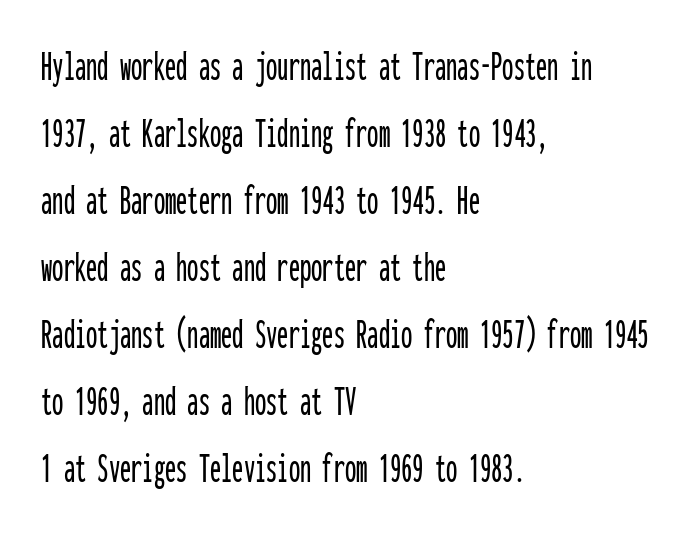
Q: Is the text italic (slanted)? A: No, it is upright.
Q: Is the typeface a serif or a sans-serif typeface? A: Sans-serif.
Q: Is the text underlined? A: No.
Q: How is the paragraph aligned? A: Left-aligned.
Q: Is the spacing between letters normal or unusually wide? A: Normal.
Q: Is the spacing between lines tight, normal or loose? A: Normal.
Q: Width (condensed, normal, or wide)? A: Condensed.
Q: Stroke contrast? A: Low.
Q: x-height? A: Medium.
Q: Monospaced? A: Yes.
